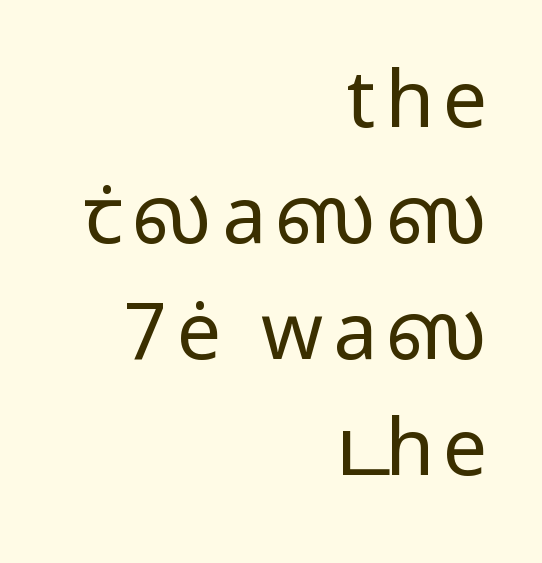
Q: Is the text bold? A: No.
Q: Is the text italic (slanted)? A: No, it is upright.
Q: Is the typeface a serif or a sans-serif typeface? A: Sans-serif.
Q: Is the text underlined? A: No.
Q: How is the paragraph aligned? A: Right-aligned.
Q: Is the spacing between lines tight, normal or loose? A: Normal.
Q: Width (condensed, normal, or wide)? A: Wide.
Q: Stroke contrast? A: Low.
Q: x-height? A: Medium.
Q: Monospaced? A: No.
